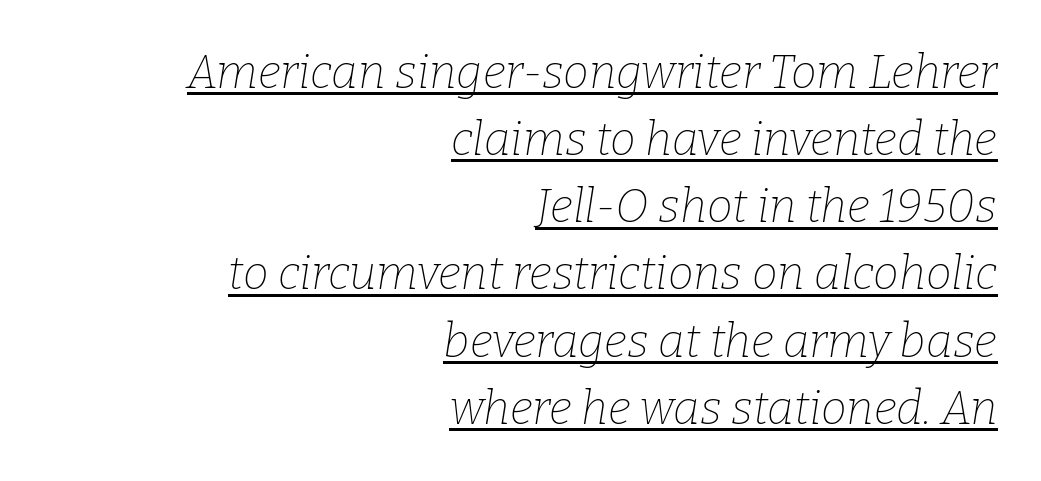
The glyphs in this specimen are seriffed. Posture: slanted. These lines are set flush right with a ragged left edge. Underline: present.
